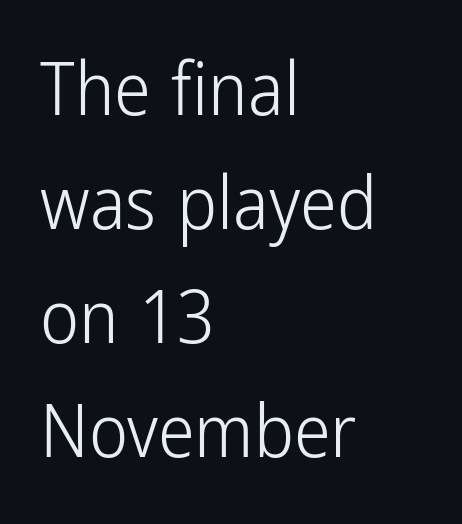
Letters have the restrained weight of plain body copy at most. The lines are quadded left. A typesetter would call this leading conventional body-copy spacing. The specimen omits any rule beneath the text block's lines. Each letter's strokes conclude bluntly, with no projecting serifs.
